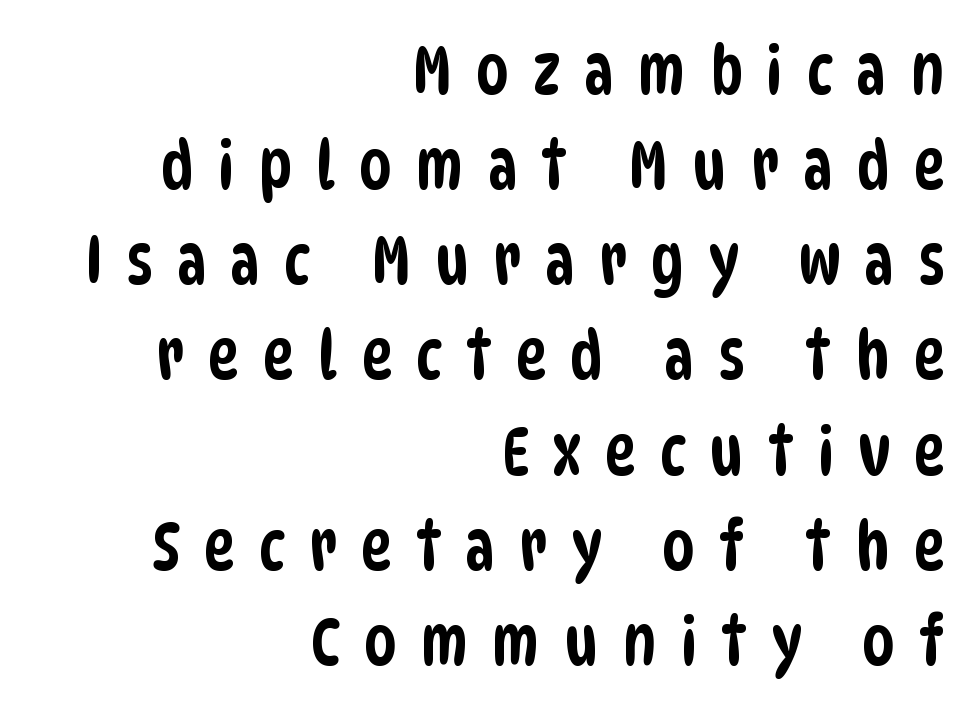
The font family rendered here belongs to the sans-serif group. You could only call the tracking loose — the letters float apart. This sample keeps an unexceptional amount of space between lines. The rendering anchors every line to the right-hand side. The area under the type is left untouched. The face used here is proportionally spaced, like ordinary book or web type.
